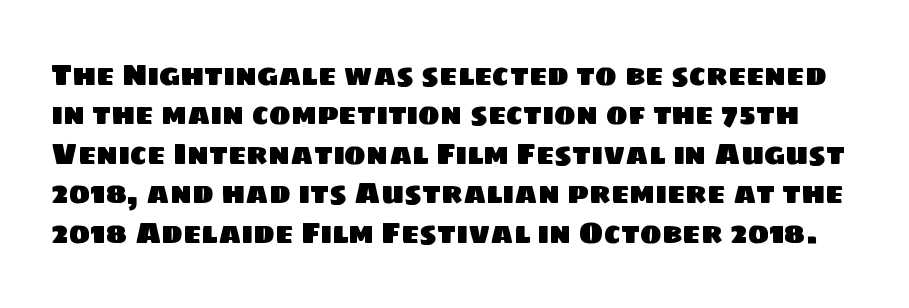
The image shows 29 px sans-serif type; set normal line spacing (1.36x), normal letter spacing, not underlined; low stroke contrast and a large x-height.
